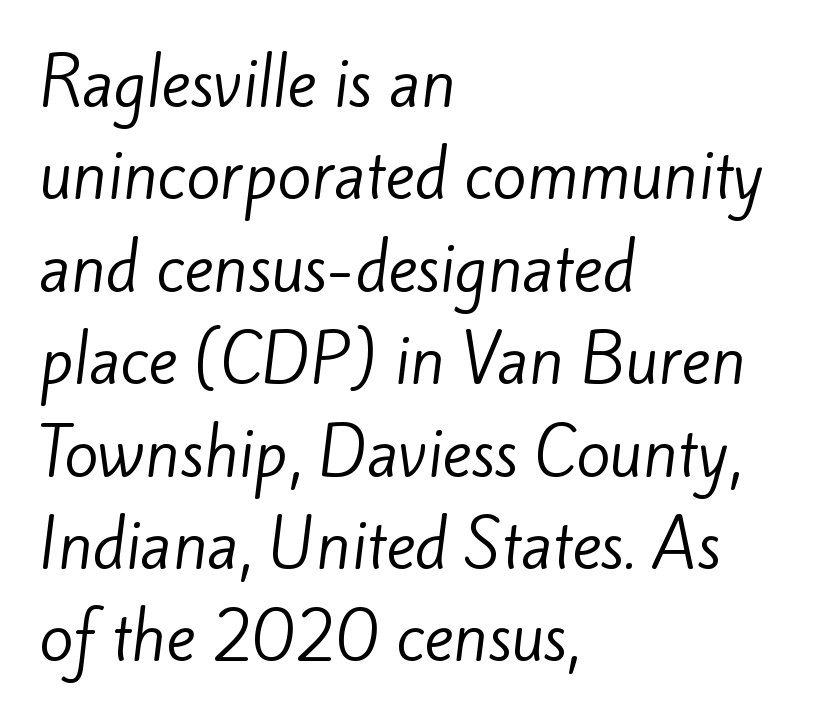
In CSS terms this would be text-align: left. Heaviness? Minimal to ordinary, like unemphasized prose. In terms of letterform style, serifs are entirely absent. Descenders are the only things crossing below the line. The rows are spaced the way most documents space them. The horizontal fit of the characters is conventional and even.
